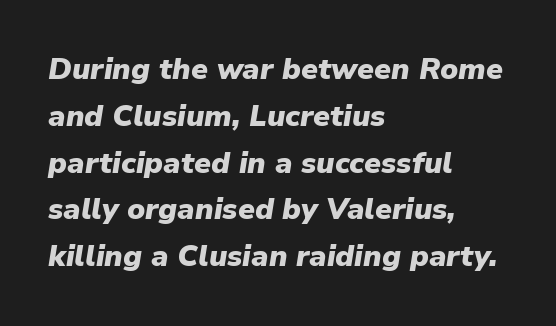
{"italic": "yes", "lean": "right", "slant_degrees": 9, "bold": "yes", "weight": "heavy", "width": "normal", "stroke_contrast": "low", "x_height": "medium", "monospaced": "no", "underline": "no", "align": "left", "line_spacing": "normal", "line_spacing_ratio": 1.56, "letter_spacing": "normal", "letter_spacing_em": 0.0, "glyph_px": 30}
